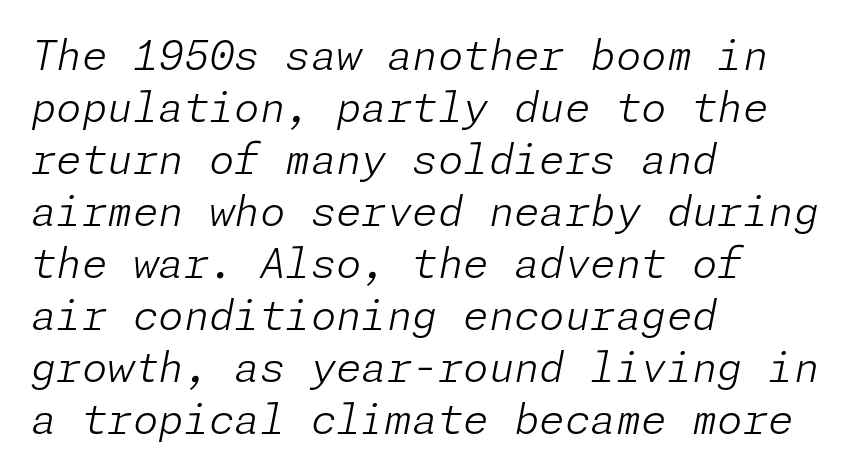
Q: Is the text bold? A: No.
Q: Is the text italic (slanted)? A: Yes, it leans right by about 11 degrees.
Q: Is the text underlined? A: No.
Q: How is the paragraph aligned? A: Left-aligned.
Q: Is the spacing between letters normal or unusually wide? A: Normal.
Q: Is the spacing between lines tight, normal or loose? A: Normal.
Q: Width (condensed, normal, or wide)? A: Normal.
Q: Stroke contrast? A: Low.
Q: x-height? A: Medium.
